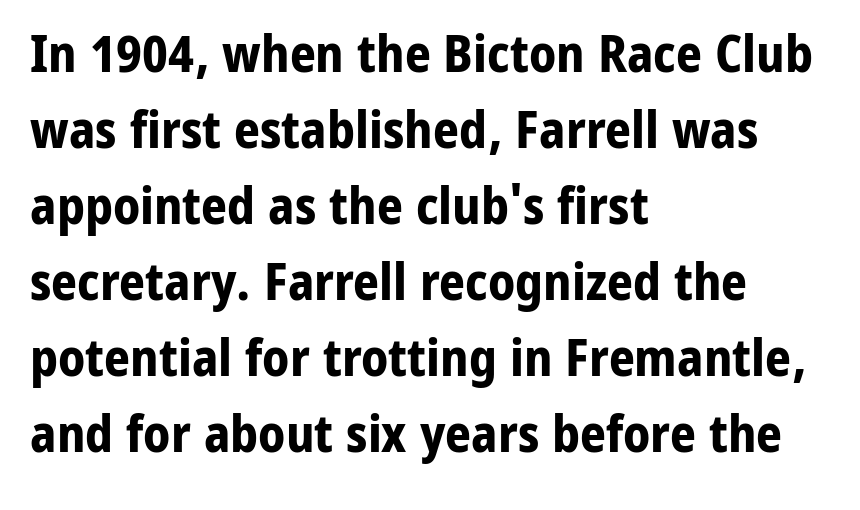
The image shows 51 px bold sans-serif type, upright; set left-aligned, normal line spacing (1.49x), normal letter spacing, not underlined; low stroke contrast and a medium x-height.
